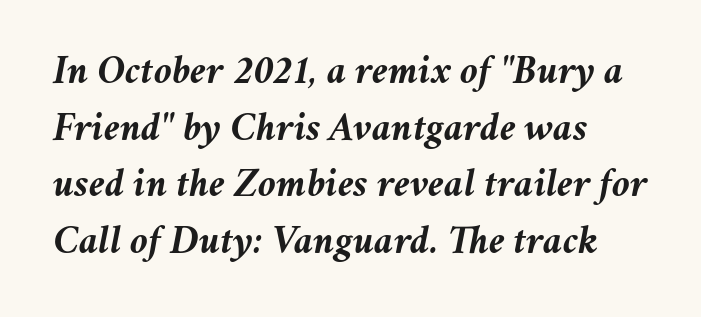
The image shows 41 px semibold type, italic (leaning right); set left-aligned, normal line spacing (1.38x), normal letter spacing, not underlined; medium stroke contrast and a medium x-height.
